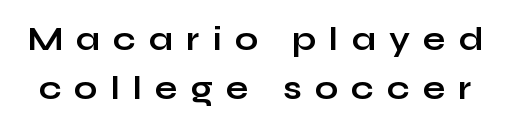
Q: Is the text bold? A: Yes.
Q: Is the text italic (slanted)? A: No, it is upright.
Q: Is the typeface a serif or a sans-serif typeface? A: Sans-serif.
Q: Is the text underlined? A: No.
Q: Is the spacing between letters normal or unusually wide? A: Unusually wide.
Q: Is the spacing between lines tight, normal or loose? A: Normal.
Q: Width (condensed, normal, or wide)? A: Wide.
Q: Stroke contrast? A: Low.
Q: x-height? A: Medium.
Q: Monospaced? A: No.
